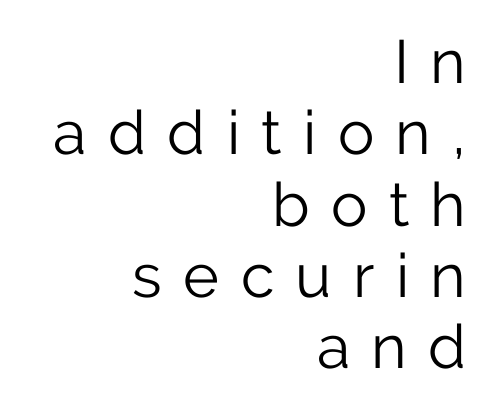
{"serif": "no", "italic": "no", "bold": "no", "weight": "light", "width": "normal", "stroke_contrast": "low", "x_height": "medium", "monospaced": "no", "underline": "no", "align": "right", "line_spacing_ratio": 1.17, "letter_spacing": "wide", "letter_spacing_em": 0.35, "glyph_px": 61}
